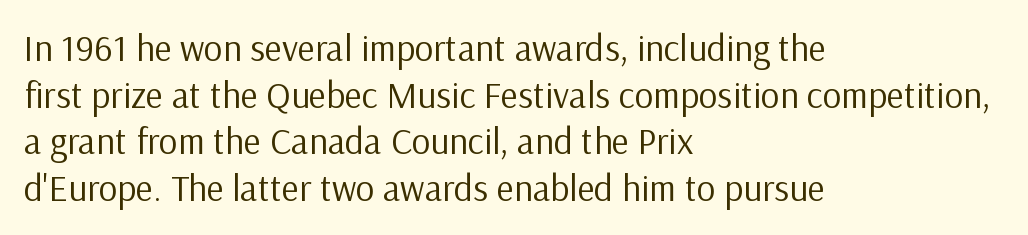
Q: Is the text bold? A: No.
Q: Is the text italic (slanted)? A: No, it is upright.
Q: Is the typeface a serif or a sans-serif typeface? A: Sans-serif.
Q: Is the text underlined? A: No.
Q: How is the paragraph aligned? A: Left-aligned.
Q: Is the spacing between letters normal or unusually wide? A: Normal.
Q: Is the spacing between lines tight, normal or loose? A: Normal.
Q: Width (condensed, normal, or wide)? A: Normal.
Q: Stroke contrast? A: Low.
Q: x-height? A: Medium.
Q: Monospaced? A: No.
